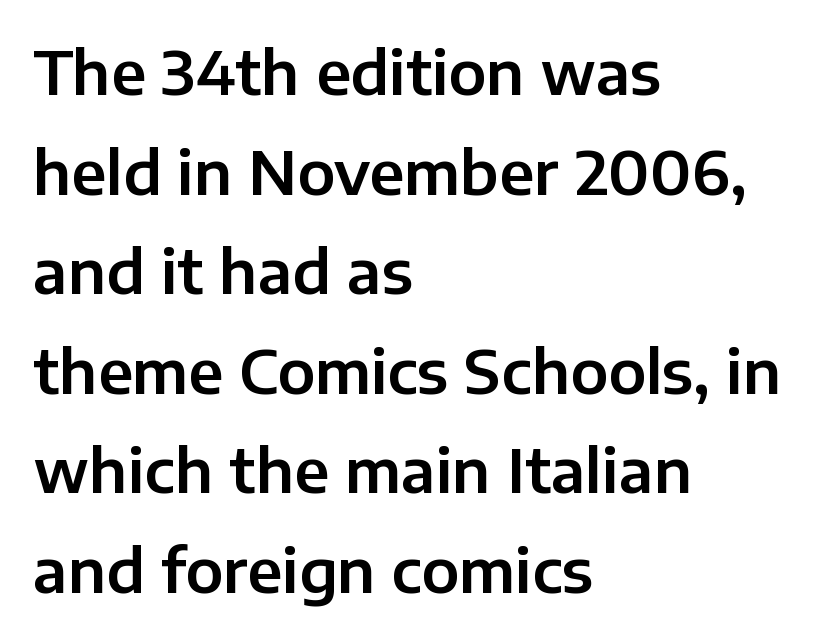
The gap between lines stays unmarked. Does the copy run flush right? No — it runs flush left. The font family rendered here belongs to the sans-serif group. Posture: upright roman. Baseline-to-baseline distance is the conventional proportion of letter height.
